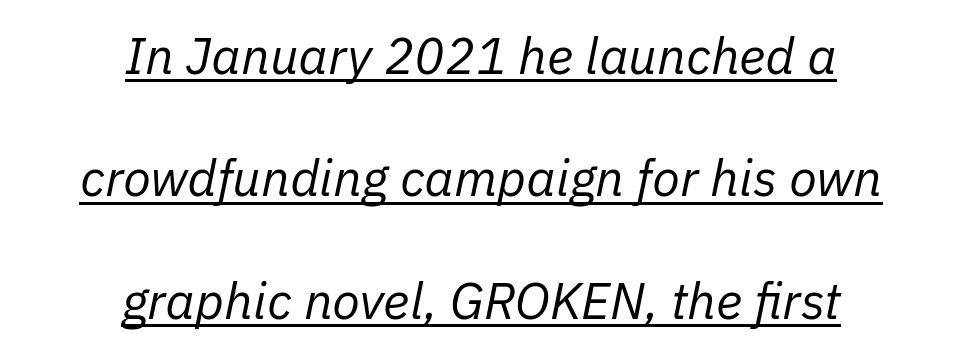
{"italic": "yes", "lean": "right", "slant_degrees": 11, "bold": "no", "weight": "regular", "width": "normal", "stroke_contrast": "low", "x_height": "medium", "monospaced": "no", "underline": "yes", "align": "center", "line_spacing": "loose", "line_spacing_ratio": 2.4, "letter_spacing": "normal", "letter_spacing_em": 0.0, "glyph_px": 51}
